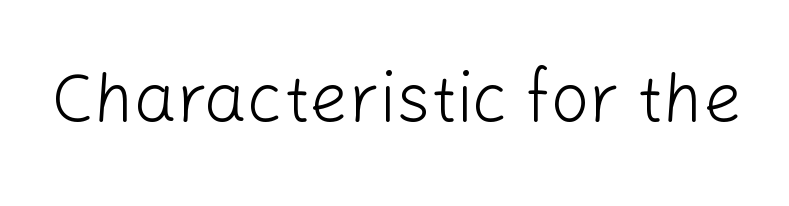
What stands out about the letter spacing? Nothing — it is the standard amount. You could not count columns in this text — the font is proportionally spaced. Stroke thickness stays within the range of a standard reading face or lighter. Unlike italic type, these characters show no tilt at all. This rendering features lettering with no underline. I'd call this a sans setting — the letters go barefoot.
